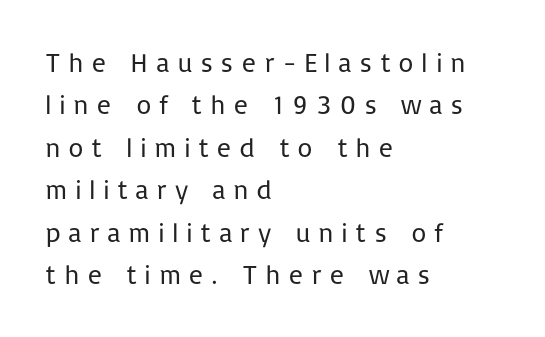
Letter spacing: wide. In CSS terms this would be text-align: left. Heaviness? Minimal to ordinary, like unemphasized prose. Designer's note — italics off, roman on.
